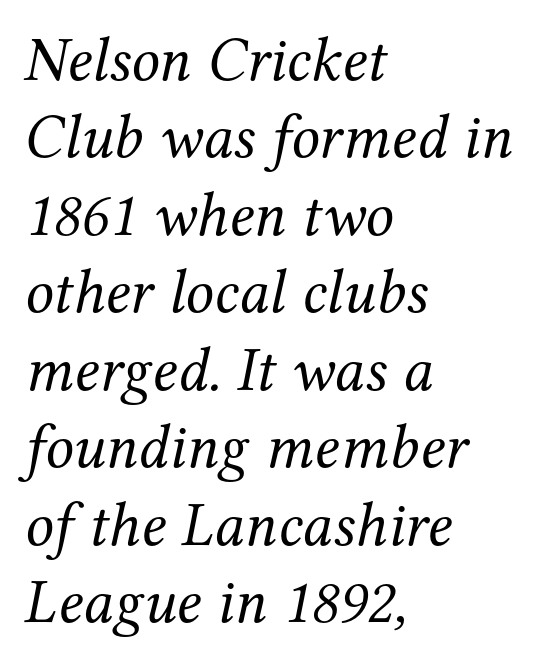
Q: Is the text bold? A: No.
Q: Is the text italic (slanted)? A: Yes, it leans right by about 12 degrees.
Q: Is the typeface a serif or a sans-serif typeface? A: Serif.
Q: Is the text underlined? A: No.
Q: How is the paragraph aligned? A: Left-aligned.
Q: Is the spacing between letters normal or unusually wide? A: Normal.
Q: Width (condensed, normal, or wide)? A: Normal.
Q: Stroke contrast? A: Medium.
Q: x-height? A: Medium.
Q: Monospaced? A: No.
